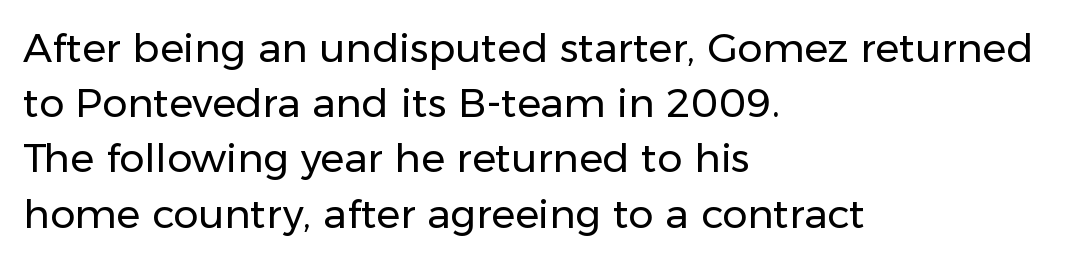
{"serif": "no", "italic": "no", "bold": "no", "weight": "regular", "width": "normal", "stroke_contrast": "low", "x_height": "medium", "monospaced": "no", "underline": "no", "align": "left", "line_spacing": "normal", "line_spacing_ratio": 1.38, "letter_spacing": "normal", "letter_spacing_em": 0.0, "glyph_px": 40}
